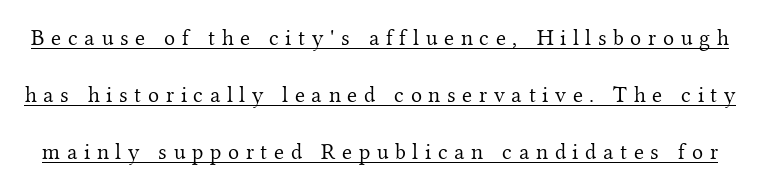
{"italic": "no", "bold": "no", "underline": "yes", "line_spacing": "loose", "line_spacing_ratio": 2.48, "letter_spacing": "wide", "letter_spacing_em": 0.29, "glyph_px": 23}
